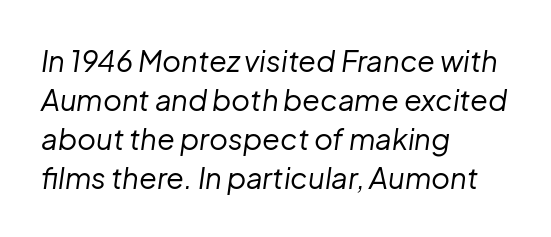
Beneath every word, the page is bare. The tracking reads as untouched default to a designer's eye. Notice how the passage keeps a crisp vertical edge on the left only. Vertical stems look standard width or narrower in stroke.
